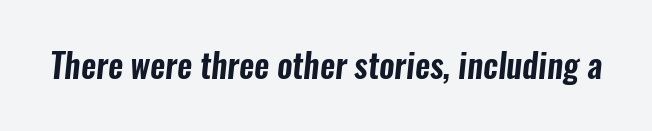
Q: Is the typeface a serif or a sans-serif typeface? A: Sans-serif.
Q: Is the text underlined? A: No.
Q: Is the spacing between letters normal or unusually wide? A: Normal.
Q: Width (condensed, normal, or wide)? A: Condensed.
Q: Stroke contrast? A: Low.
Q: x-height? A: Medium.
Q: Monospaced? A: No.
